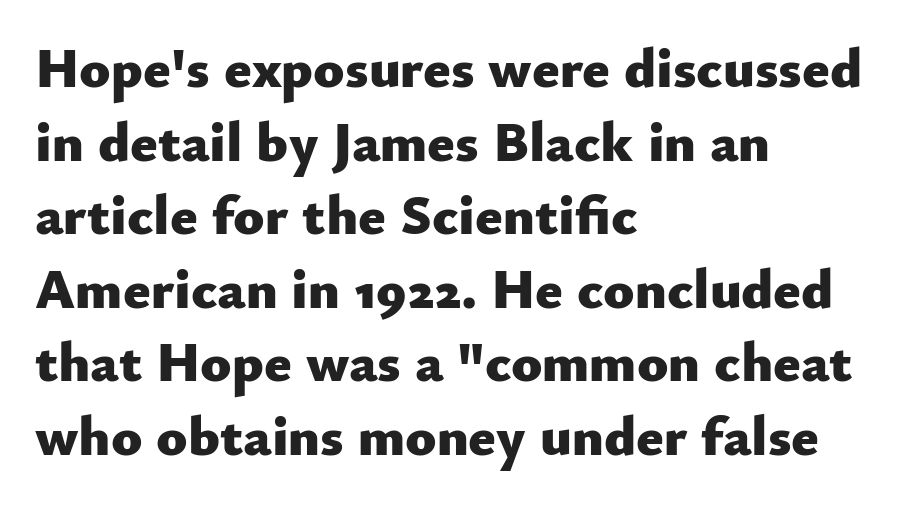
The image shows 57 px heavy sans-serif type, upright; set left-aligned, normal line spacing (1.29x), normal letter spacing, not underlined; low stroke contrast and a small x-height.
